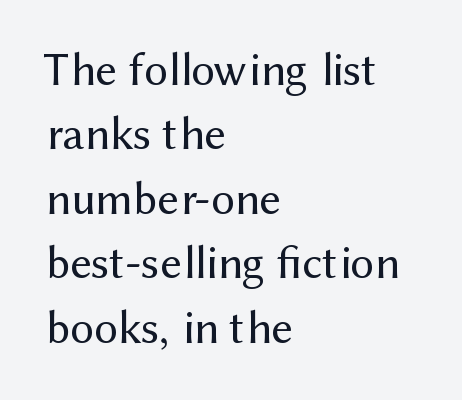
{"serif": "no", "italic": "no", "bold": "no", "weight": "regular", "width": "normal", "stroke_contrast": "medium", "x_height": "medium", "monospaced": "no", "underline": "no", "align": "left", "line_spacing": "normal", "line_spacing_ratio": 1.37, "letter_spacing": "normal", "letter_spacing_em": 0.0, "glyph_px": 47}
